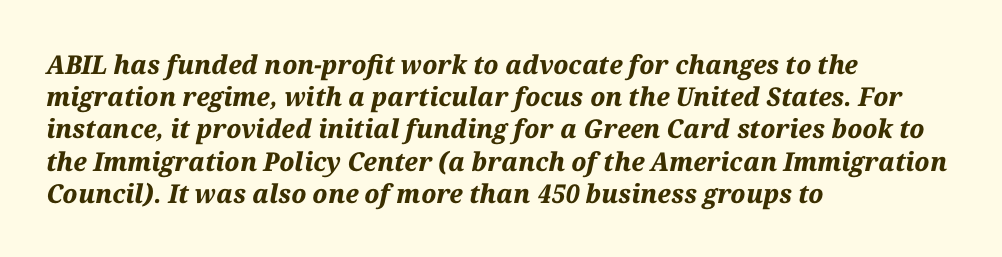
The image shows 26 px bold type, italic (leaning right); set left-aligned, line spacing 1.24x, normal letter spacing, not underlined.
